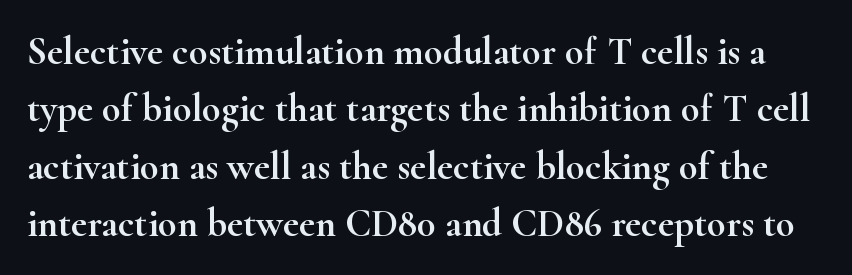
The image shows 39 px wide serif type, upright; set normal line spacing (1.47x), normal letter spacing, not underlined; high stroke contrast and a small x-height.
